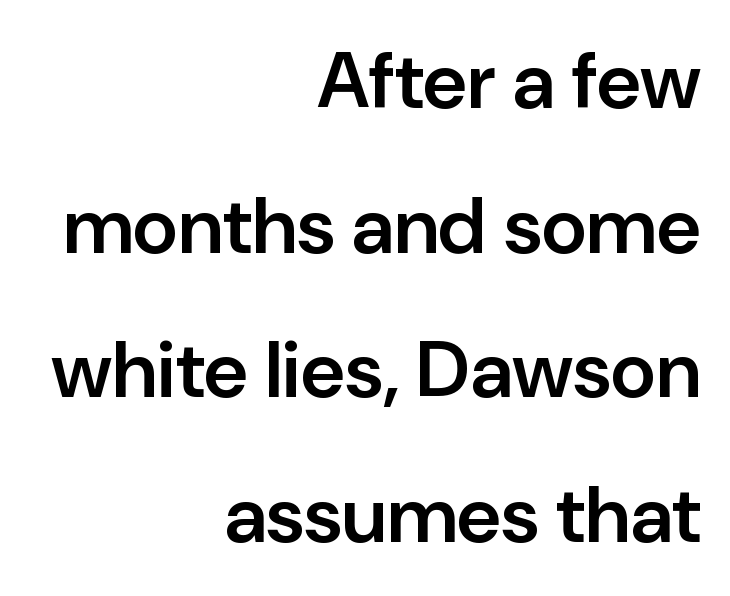
Q: Is the text bold? A: Semi-bold.
Q: Is the text italic (slanted)? A: No, it is upright.
Q: Is the typeface a serif or a sans-serif typeface? A: Sans-serif.
Q: Is the text underlined? A: No.
Q: How is the paragraph aligned? A: Right-aligned.
Q: Is the spacing between letters normal or unusually wide? A: Normal.
Q: Width (condensed, normal, or wide)? A: Normal.
Q: Stroke contrast? A: Low.
Q: x-height? A: Medium.
Q: Monospaced? A: No.
